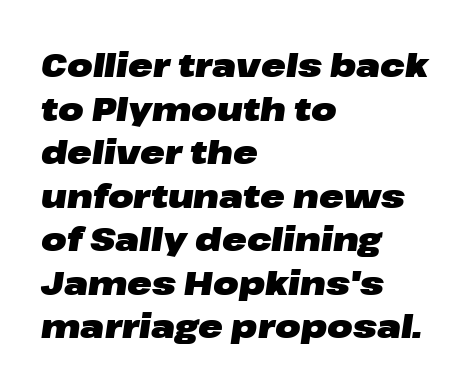
Q: Is the text bold? A: Yes.
Q: Is the text italic (slanted)? A: Yes, it leans right by about 8 degrees.
Q: Is the text underlined? A: No.
Q: How is the paragraph aligned? A: Left-aligned.
Q: Is the spacing between letters normal or unusually wide? A: Normal.
Q: Is the spacing between lines tight, normal or loose? A: Normal.
Q: Width (condensed, normal, or wide)? A: Wide.
Q: Stroke contrast? A: Low.
Q: x-height? A: Medium.
Q: Monospaced? A: No.
